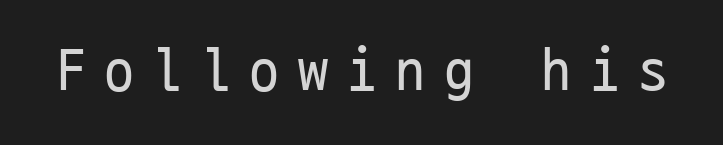
{"serif": "no", "italic": "no", "bold": "no", "weight": "regular", "width": "condensed", "stroke_contrast": "low", "x_height": "medium", "monospaced": "yes", "underline": "no", "letter_spacing": "wide", "letter_spacing_em": 0.31, "glyph_px": 60}
